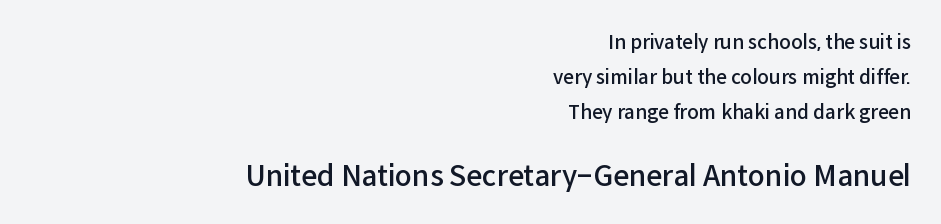
{"serif": "no", "italic": "no", "bold": "semi", "weight": "semibold", "width": "normal", "stroke_contrast": "low", "x_height": "medium", "monospaced": "no", "underline": "no", "align": "right", "line_spacing_ratio": 1.85, "letter_spacing": "normal", "letter_spacing_em": 0.0, "larger_block": "second", "size_ratio": 1.47, "glyph_px": 28}
